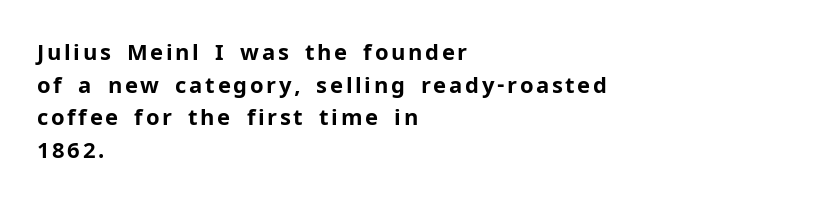
Q: Is the text bold? A: Yes.
Q: Is the text italic (slanted)? A: No, it is upright.
Q: Is the text underlined? A: No.
Q: How is the paragraph aligned? A: Left-aligned.
Q: Is the spacing between lines tight, normal or loose? A: Normal.
